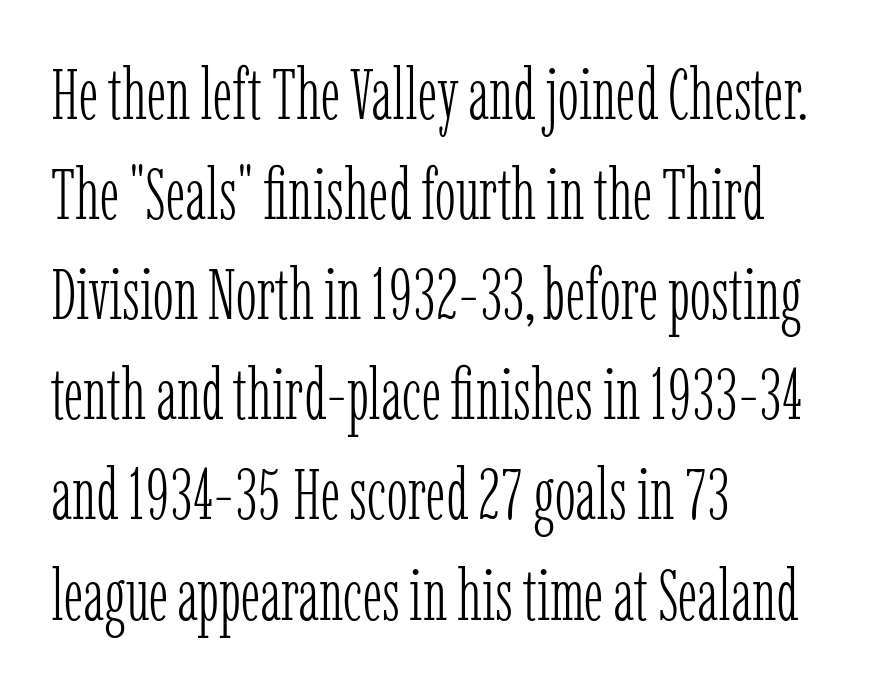
{"serif": "yes", "italic": "no", "bold": "no", "weight": "light", "width": "condensed", "stroke_contrast": "low", "x_height": "medium", "monospaced": "no", "underline": "no", "align": "left", "line_spacing": "normal", "line_spacing_ratio": 1.41, "letter_spacing": "normal", "letter_spacing_em": 0.0, "glyph_px": 71}
